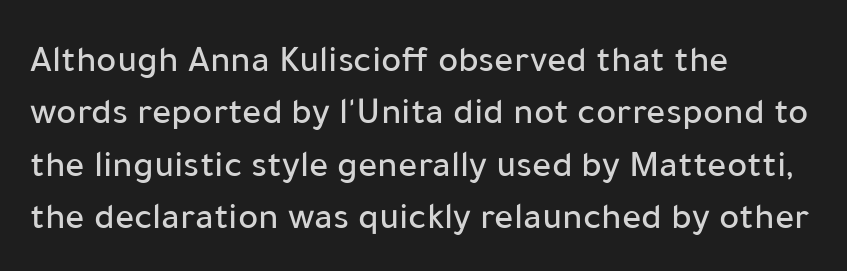
Q: Is the text italic (slanted)? A: No, it is upright.
Q: Is the typeface a serif or a sans-serif typeface? A: Sans-serif.
Q: Is the text underlined? A: No.
Q: How is the paragraph aligned? A: Left-aligned.
Q: Is the spacing between letters normal or unusually wide? A: Normal.
Q: Is the spacing between lines tight, normal or loose? A: Normal.
Q: Width (condensed, normal, or wide)? A: Normal.
Q: Stroke contrast? A: Low.
Q: x-height? A: Medium.
Q: Monospaced? A: No.
